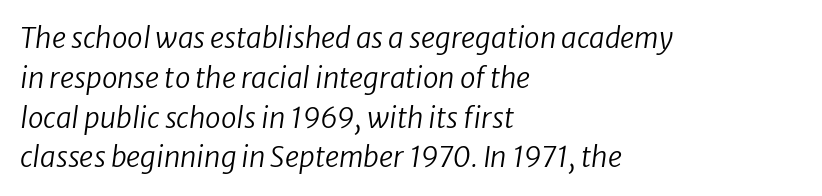
{"italic": "yes", "lean": "right", "slant_degrees": 8, "bold": "no", "weight": "regular", "width": "normal", "stroke_contrast": "low", "x_height": "medium", "monospaced": "no", "underline": "no", "align": "left", "line_spacing": "normal", "line_spacing_ratio": 1.42, "letter_spacing": "normal", "letter_spacing_em": 0.0, "glyph_px": 28}
